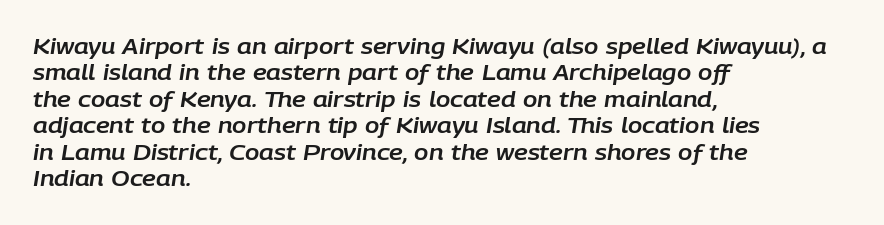
{"italic": "yes", "lean": "right", "slant_degrees": 9, "underline": "no", "align": "left", "line_spacing": "normal", "line_spacing_ratio": 1.26, "letter_spacing": "normal", "letter_spacing_em": 0.0, "glyph_px": 21}
